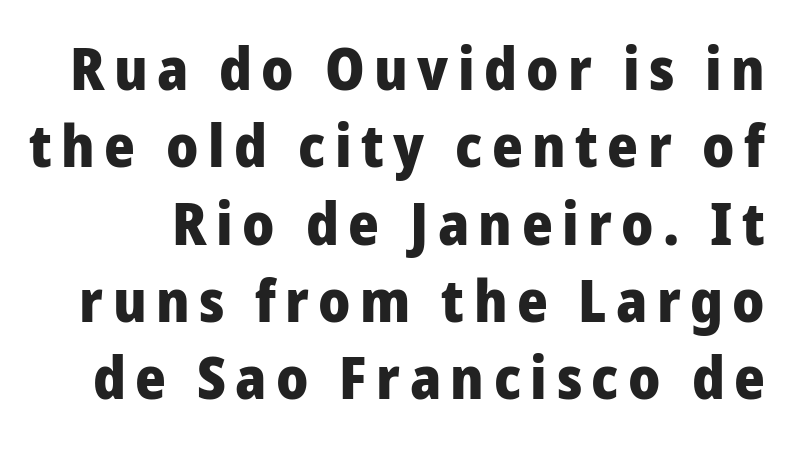
{"serif": "no", "italic": "no", "bold": "yes", "weight": "heavy", "width": "normal", "stroke_contrast": "low", "x_height": "medium", "monospaced": "no", "underline": "no", "line_spacing": "normal", "line_spacing_ratio": 1.31, "glyph_px": 59}
